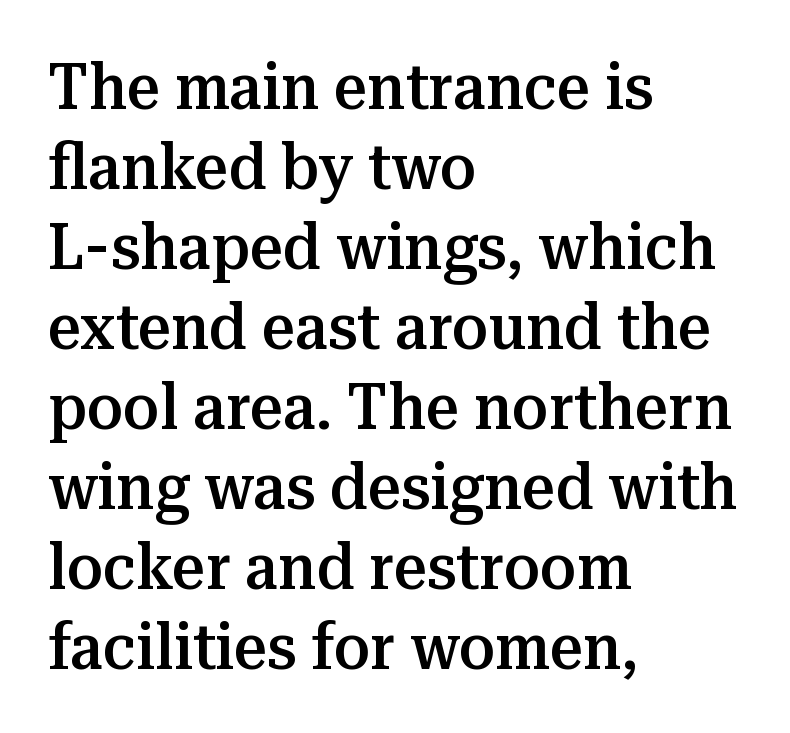
The image shows 65 px semibold serif type, upright; set left-aligned, line spacing 1.23x, normal letter spacing, not underlined; medium stroke contrast and a medium x-height.
